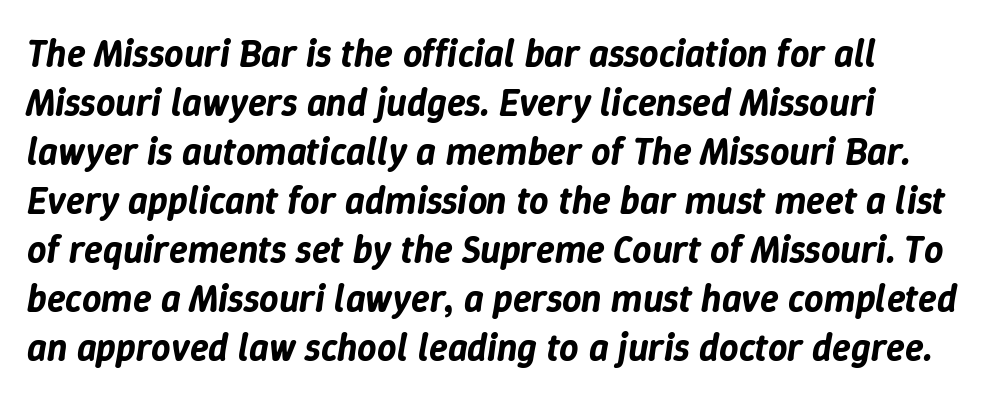
{"italic": "yes", "lean": "right", "slant_degrees": 9, "width": "normal", "stroke_contrast": "low", "x_height": "medium", "monospaced": "no", "underline": "no", "line_spacing": "normal", "line_spacing_ratio": 1.29, "letter_spacing": "normal", "letter_spacing_em": 0.0, "glyph_px": 38}
